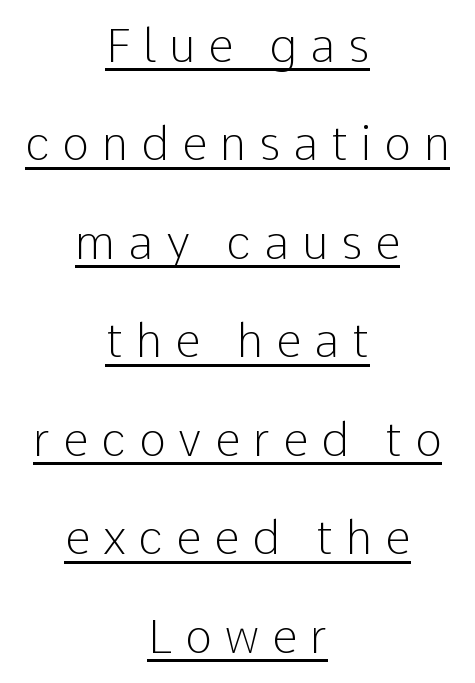
The letterforms stand isolated, each surrounded by extra space. The letters advance in unequal steps, a hallmark of proportional type. Does the leading feel generous? Absolutely, it's lavish. The lines are quadded center.
